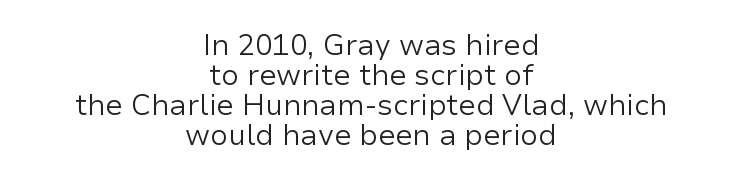
{"serif": "no", "italic": "no", "bold": "no", "weight": "regular", "width": "normal", "stroke_contrast": "low", "x_height": "medium", "monospaced": "no", "underline": "no", "align": "center", "line_spacing": "tight", "line_spacing_ratio": 1.03, "letter_spacing": "normal", "letter_spacing_em": 0.0, "glyph_px": 29}
